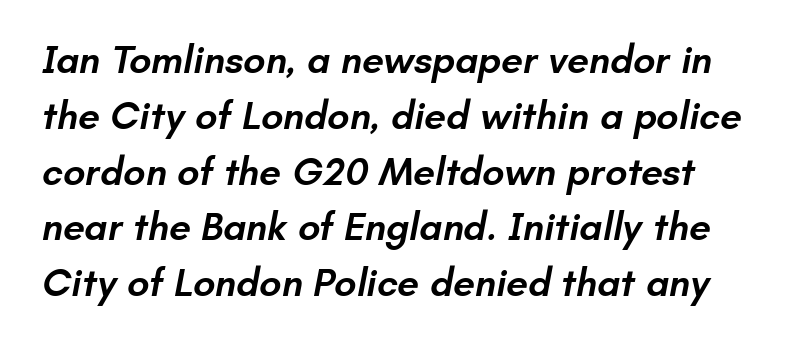
The typeface chosen for these lines omits serifs. The designer left line spacing at the default. The face used here is a semibold: visibly heavier than regular, lighter than bold. Has an underline been added? It has not.
